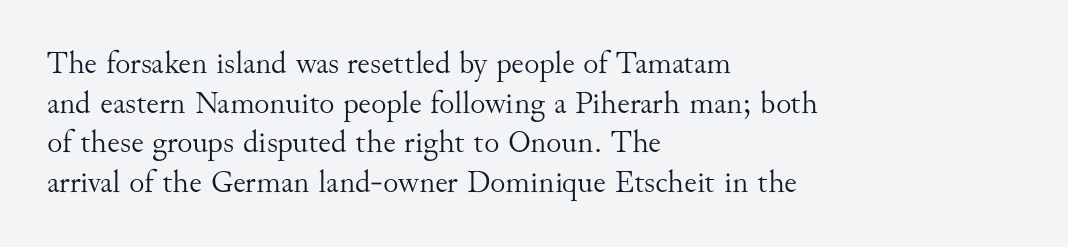
The image shows 32 px light serif type, upright; set left-aligned, line spacing 1.24x, normal letter spacing, not underlined; medium stroke contrast and a small x-height.
